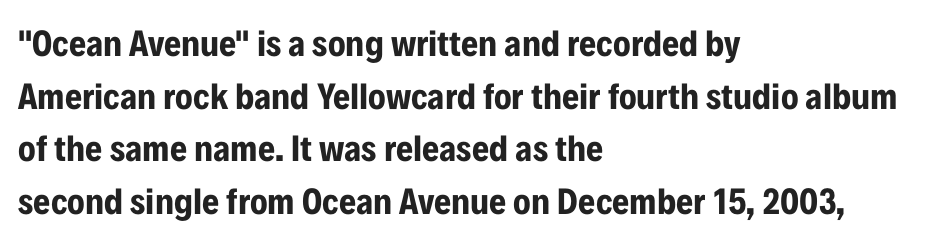
The gaps between neighbouring characters are ordinary and unremarkable. The rendering uses a moderate line-height, typical for paragraphs. Students, this is bold: see how much ink each stroke carries. This sample has the flowing, uneven cadence of proportional lettering. Just letters on the line, the space beneath them empty. These lines were composed using upright roman letters.
